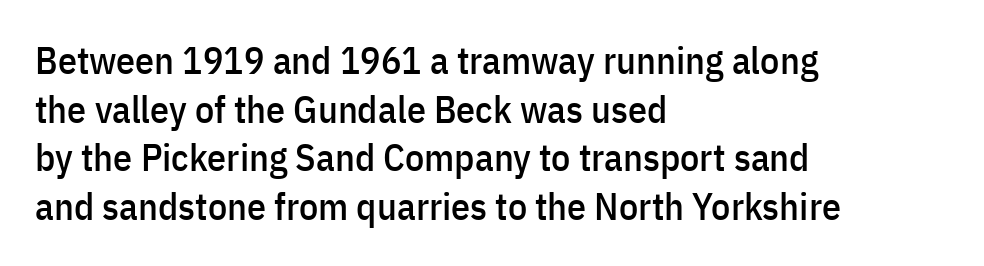
The image shows 38 px condensed sans-serif type, upright; set left-aligned, normal line spacing (1.28x), normal letter spacing, not underlined; low stroke contrast and a medium x-height.
